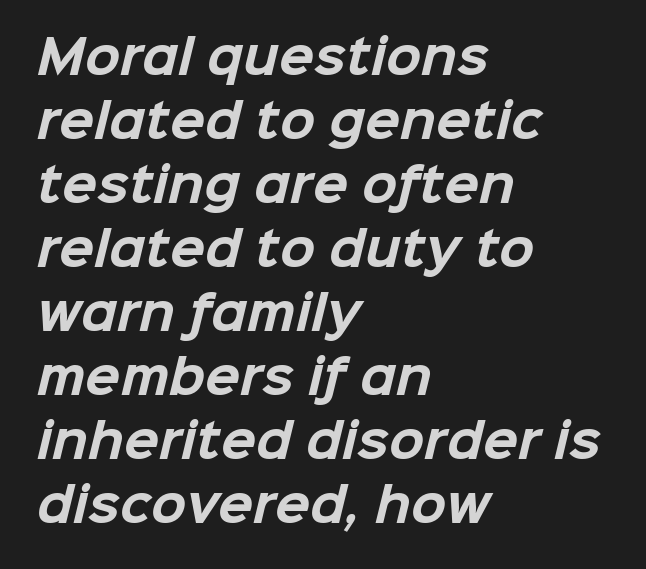
{"serif": "no", "bold": "yes", "weight": "bold", "width": "normal", "stroke_contrast": "low", "x_height": "medium", "monospaced": "no", "underline": "no", "align": "left", "line_spacing": "normal", "line_spacing_ratio": 1.39, "letter_spacing": "normal", "letter_spacing_em": 0.0, "glyph_px": 46}
